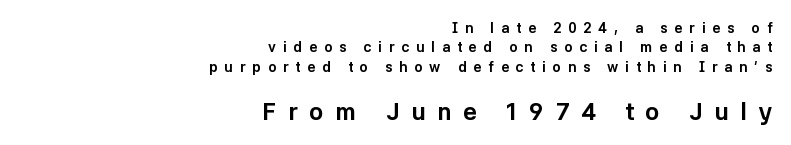
{"italic": "no", "bold": "yes", "underline": "no", "align": "right", "line_spacing": "normal", "line_spacing_ratio": 1.39, "letter_spacing": "wide", "letter_spacing_em": 0.49, "larger_block": "second", "size_ratio": 1.71, "glyph_px": 24}
